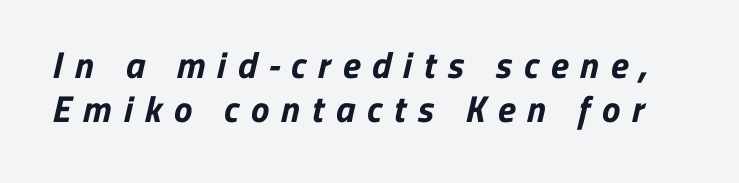
I'd describe the lettering as bold — thick and assertive. Just letters on the line, the space beneath them empty. A sans-serif font was chosen for this passage. Caption: expanded tracking, letters set apart. These lines are rendered in a variable-pitch font.
